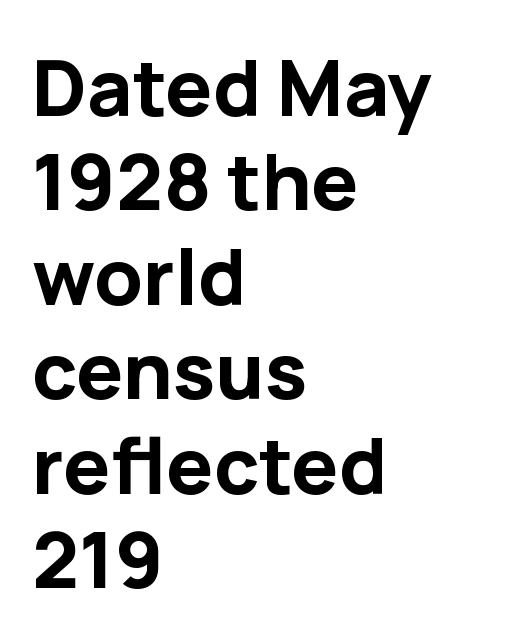
The image shows 78 px bold sans-serif type, upright; set left-aligned, line spacing 1.21x, normal letter spacing, not underlined; low stroke contrast and a medium x-height.
